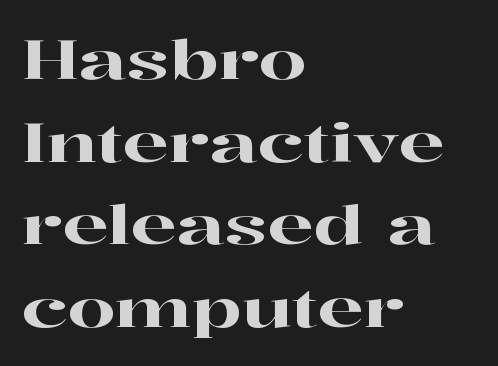
The image shows 54 px wide serif type, upright; set left-aligned, normal line spacing (1.53x), normal letter spacing, not underlined; high stroke contrast and a medium x-height.
